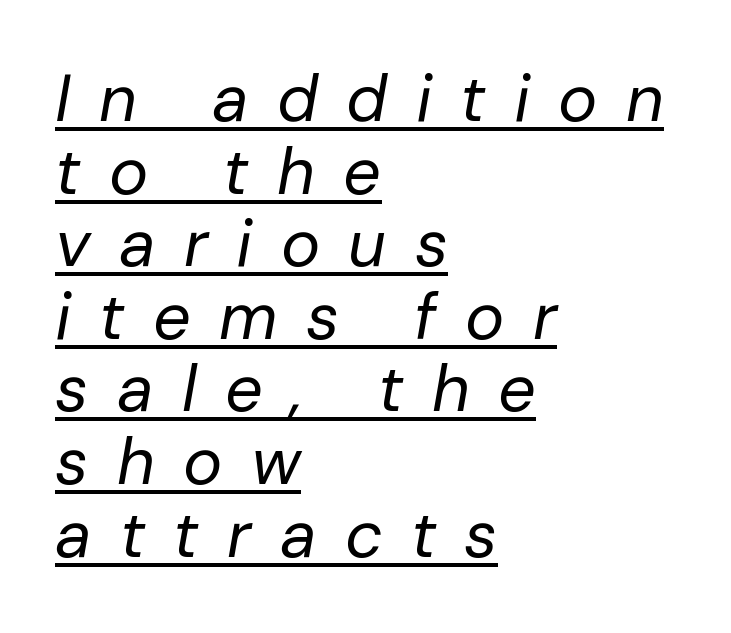
The image shows 66 px regular-weight type, italic (leaning right); set left-aligned, tight line spacing (1.1x), unusually wide letter spacing (+0.43 em), underlined; low stroke contrast and a medium x-height.
